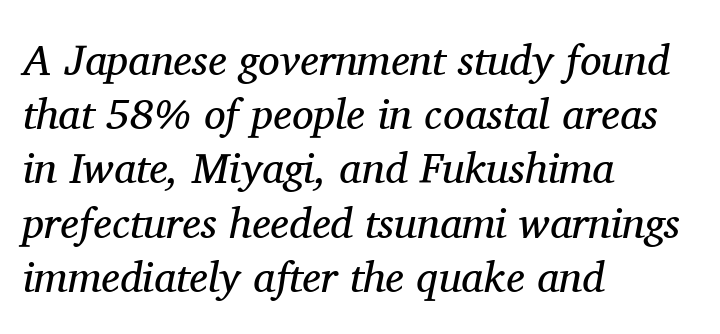
Just letters on the line, the space beneath them empty. Serif or sans? Serif — the stroke terminals have little feet. Each line starts at the same left margin while the right side varies. Varying glyph widths throughout — classic text-font behaviour.
